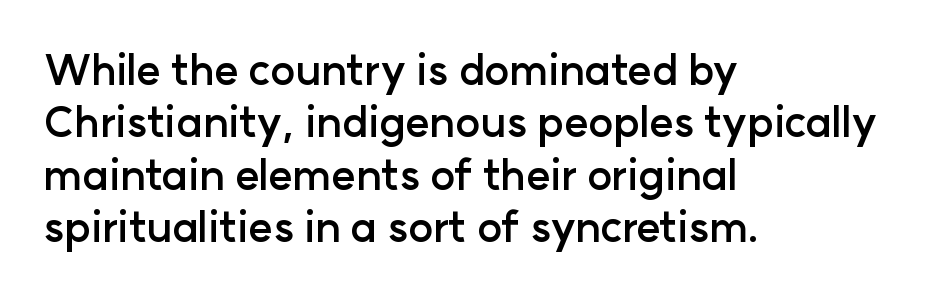
What stands out about the letter spacing? Nothing — it is the standard amount. The space between consecutive lines is moderate. This is heavy type, rendered in bold. The specimen reads as upright at a glance. Which margin do the lines hug? The left one — the right edge is uneven.
